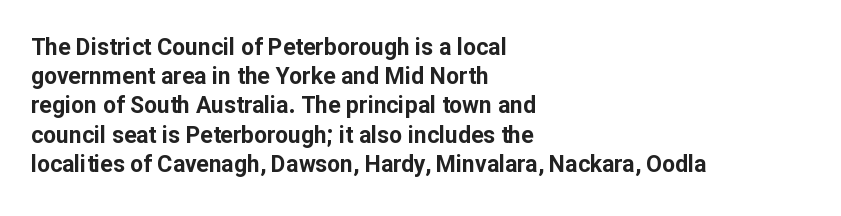
The image shows 23 px bold type, upright; set left-aligned, normal line spacing (1.27x), normal letter spacing, not underlined.
